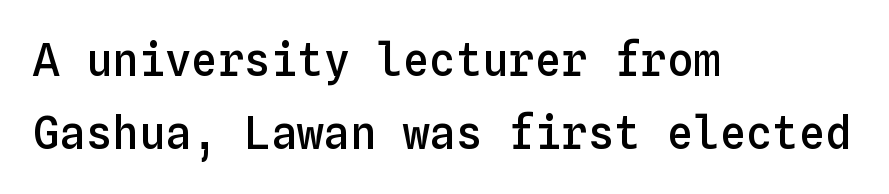
The image shows 44 px semibold type, upright, monospaced; set left-aligned, normal line spacing (1.67x), normal letter spacing, not underlined; low stroke contrast and a medium x-height.
